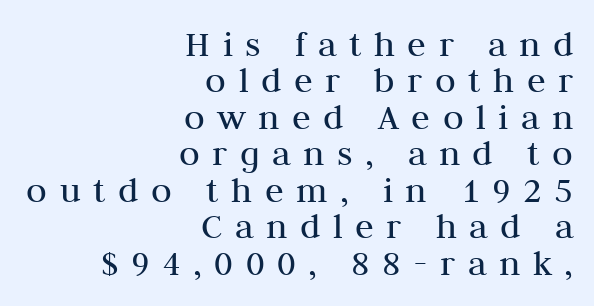
Is this a fixed-width face? No — the glyphs have proportional, varying widths. Cramped leading. The letterforms stand isolated, each surrounded by extra space. Caption: multi-line text, flush right, ragged left.
